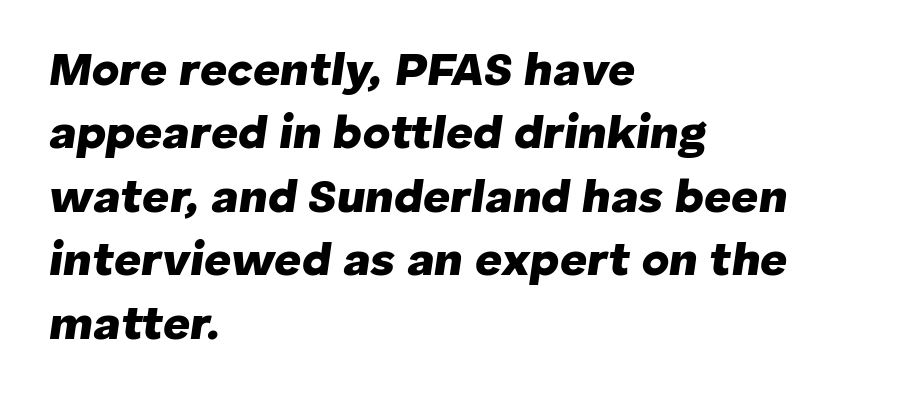
Casual observation: everything's shoved over to the left. A typesetter would mark this as italic. Do the characters align in a grid? No, the font is proportional. You'd pick this weight for a headline — it's a proper bold. Between one letter and the next there's only the usual sliver of space. How would I describe the line gaps? Plain and ordinary.
